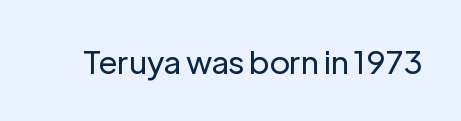
Q: Is the text bold? A: No.
Q: Is the text italic (slanted)? A: No, it is upright.
Q: Is the typeface a serif or a sans-serif typeface? A: Sans-serif.
Q: Is the text underlined? A: No.
Q: Is the spacing between letters normal or unusually wide? A: Normal.
Q: Width (condensed, normal, or wide)? A: Normal.
Q: Stroke contrast? A: Low.
Q: x-height? A: Medium.
Q: Monospaced? A: No.
